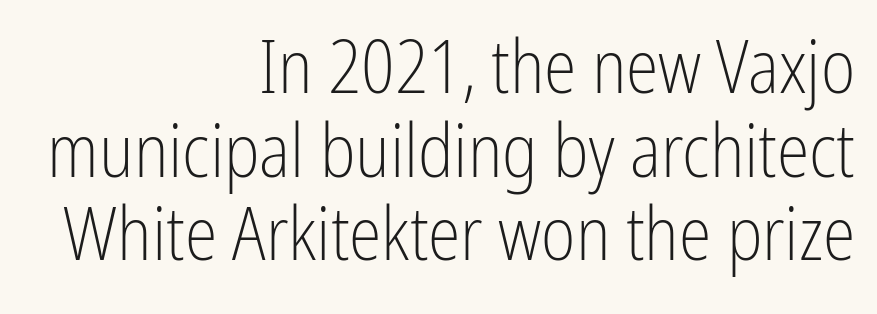
Q: Is the text bold? A: No.
Q: Is the text italic (slanted)? A: No, it is upright.
Q: Is the typeface a serif or a sans-serif typeface? A: Sans-serif.
Q: Is the text underlined? A: No.
Q: How is the paragraph aligned? A: Right-aligned.
Q: Is the spacing between letters normal or unusually wide? A: Normal.
Q: Is the spacing between lines tight, normal or loose? A: Tight.
Q: Width (condensed, normal, or wide)? A: Condensed.
Q: Stroke contrast? A: Low.
Q: x-height? A: Medium.
Q: Monospaced? A: No.
